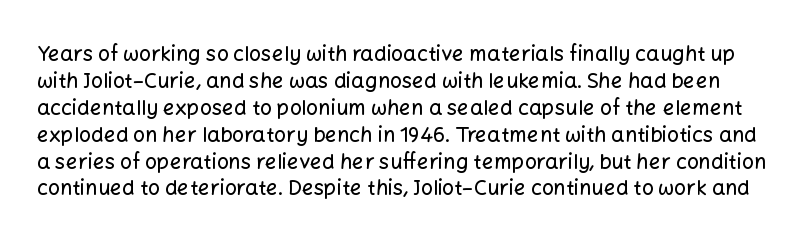
The image shows 21 px text type, upright; set normal line spacing (1.28x), normal letter spacing, not underlined.
